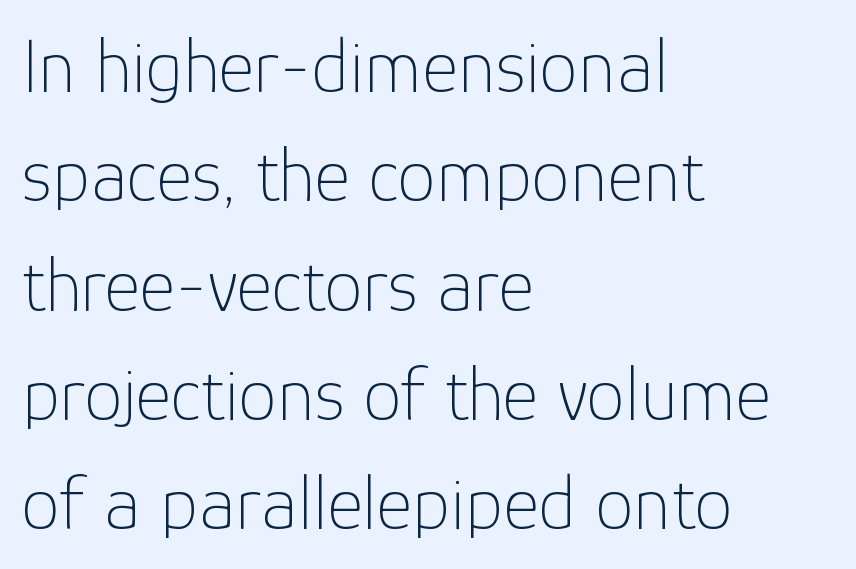
Is this a heavy cut? Hardly; it is regular or lighter. This sample has the flowing, uneven cadence of proportional lettering. Compared with a centered layout, this one pins lines to the left instead. Do the letters lean? They stand straight. No feet cap the strokes, marking this as sans-serif type. Letters rest on an invisible, unmarked baseline.
